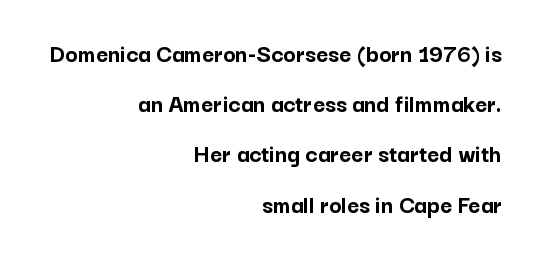
{"italic": "no", "bold": "yes", "underline": "no", "align": "right", "line_spacing": "loose", "line_spacing_ratio": 1.93, "letter_spacing": "normal", "letter_spacing_em": 0.0, "glyph_px": 26}
